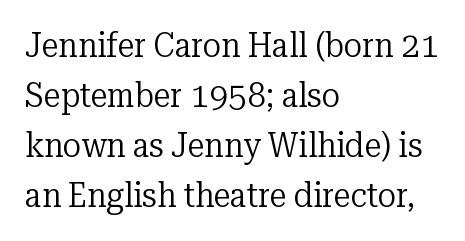
Q: Is the text bold? A: No.
Q: Is the text italic (slanted)? A: No, it is upright.
Q: Is the typeface a serif or a sans-serif typeface? A: Serif.
Q: Is the text underlined? A: No.
Q: How is the paragraph aligned? A: Left-aligned.
Q: Is the spacing between letters normal or unusually wide? A: Normal.
Q: Is the spacing between lines tight, normal or loose? A: Normal.
Q: Width (condensed, normal, or wide)? A: Normal.
Q: Stroke contrast? A: Low.
Q: x-height? A: Medium.
Q: Monospaced? A: No.
